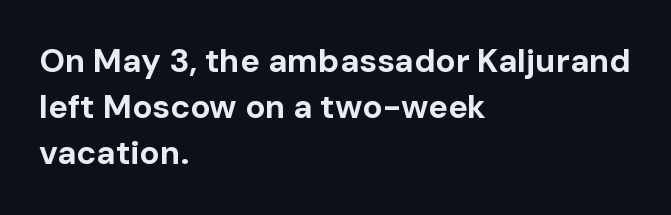
Q: Is the text bold? A: Yes.
Q: Is the text italic (slanted)? A: No, it is upright.
Q: Is the typeface a serif or a sans-serif typeface? A: Sans-serif.
Q: Is the text underlined? A: No.
Q: How is the paragraph aligned? A: Left-aligned.
Q: Is the spacing between letters normal or unusually wide? A: Normal.
Q: Is the spacing between lines tight, normal or loose? A: Normal.
Q: Width (condensed, normal, or wide)? A: Normal.
Q: Stroke contrast? A: Low.
Q: x-height? A: Medium.
Q: Monospaced? A: No.
